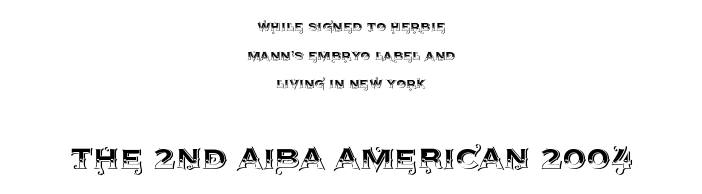
Q: Is the text italic (slanted)? A: No, it is upright.
Q: Is the text underlined? A: No.
Q: How is the paragraph aligned? A: Centered.
Q: Is the spacing between letters normal or unusually wide? A: Normal.
Q: Which block of text is set in a larger size, the first (top) or the second (bottom)? A: The second (bottom) one.
Q: Width (condensed, normal, or wide)? A: Normal.
Q: x-height? A: Large.
Q: Monospaced? A: No.
